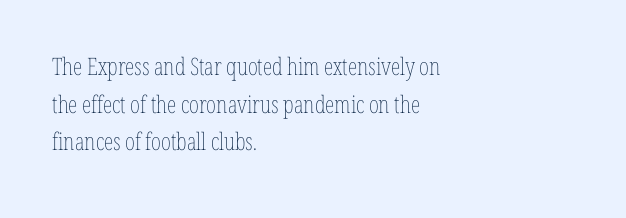
The image shows 24 px text type, upright; set left-aligned, normal line spacing (1.57x), normal letter spacing, not underlined.
